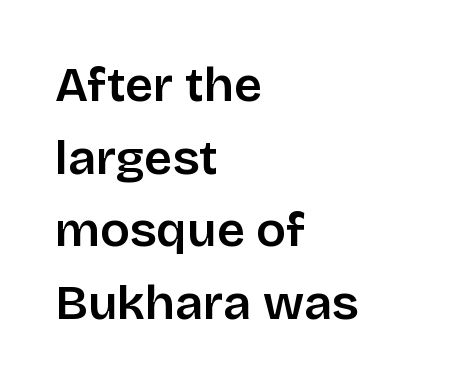
{"serif": "no", "italic": "no", "width": "normal", "stroke_contrast": "low", "x_height": "large", "monospaced": "no", "underline": "no", "align": "left", "line_spacing": "normal", "line_spacing_ratio": 1.48, "letter_spacing": "normal", "letter_spacing_em": 0.0, "glyph_px": 49}
